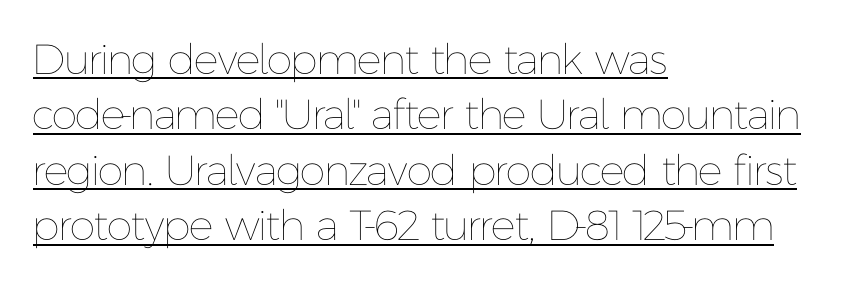
Q: Is the text bold? A: No.
Q: Is the text italic (slanted)? A: No, it is upright.
Q: Is the text underlined? A: Yes.
Q: How is the paragraph aligned? A: Left-aligned.
Q: Is the spacing between letters normal or unusually wide? A: Normal.
Q: Is the spacing between lines tight, normal or loose? A: Normal.
Q: Width (condensed, normal, or wide)? A: Normal.
Q: Stroke contrast? A: Low.
Q: x-height? A: Medium.
Q: Monospaced? A: No.
